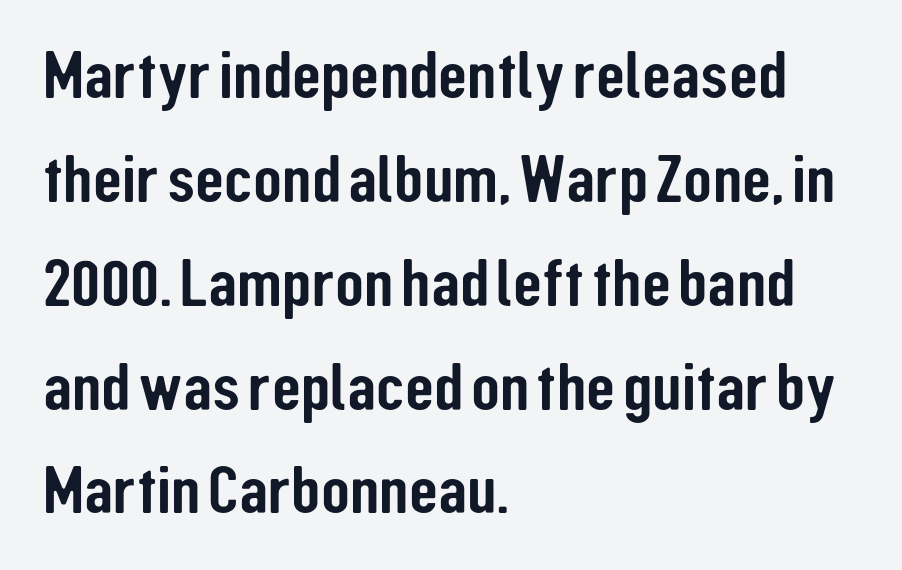
The image shows 67 px condensed sans-serif type, upright; set left-aligned, normal line spacing (1.55x), normal letter spacing, not underlined; low stroke contrast and a medium x-height.
